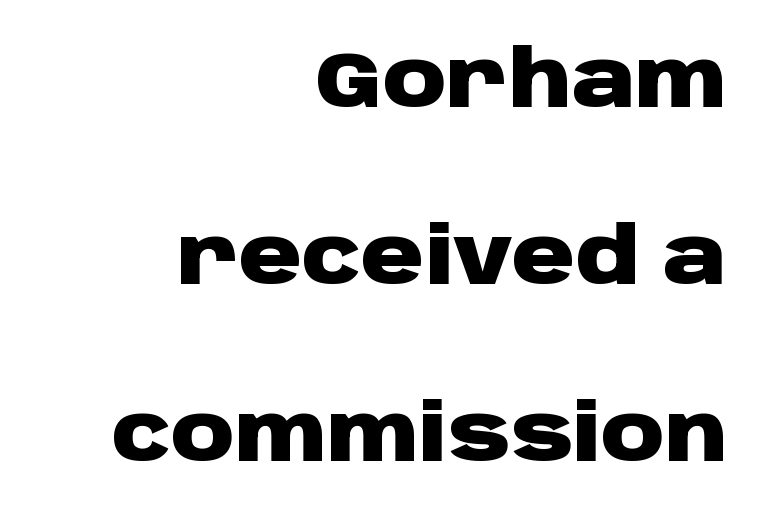
{"serif": "no", "italic": "no", "bold": "yes", "weight": "heavy", "width": "wide", "stroke_contrast": "low", "x_height": "large", "monospaced": "no", "underline": "no", "align": "right", "line_spacing": "loose", "line_spacing_ratio": 2.27, "letter_spacing": "normal", "letter_spacing_em": 0.0, "glyph_px": 78}
